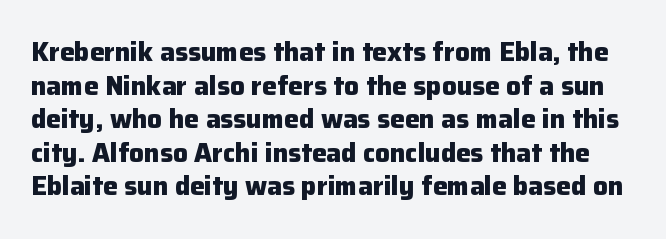
Weight check: bold — yes, fully. Is there any slant? The stems are plumb. Letter spacing: default. Horizontal bands of white between lines are of average thickness.
